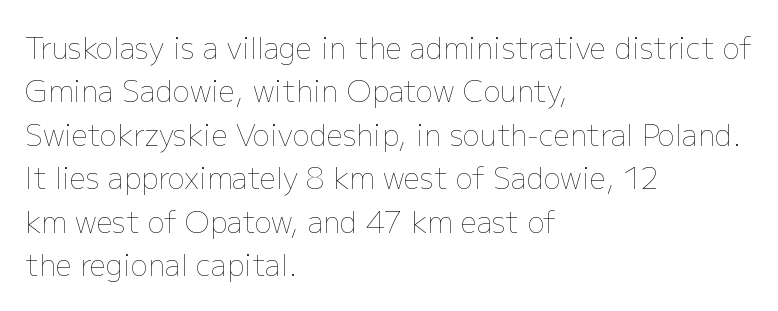
Q: Is the text bold? A: No.
Q: Is the text italic (slanted)? A: No, it is upright.
Q: Is the text underlined? A: No.
Q: How is the paragraph aligned? A: Left-aligned.
Q: Is the spacing between letters normal or unusually wide? A: Normal.
Q: Is the spacing between lines tight, normal or loose? A: Normal.
Q: Width (condensed, normal, or wide)? A: Normal.
Q: Stroke contrast? A: Low.
Q: x-height? A: Medium.
Q: Monospaced? A: No.
